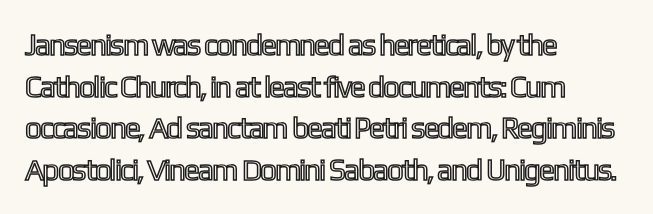
Honestly, the row spacing looks completely unremarkable. Characters remain perfectly vertical along every line. Reading down the block, your eye returns to a fixed left position each line. The space beneath each line is pristine and unruled. Each letter keeps its own natural width here, so spacing adapts to shape.
